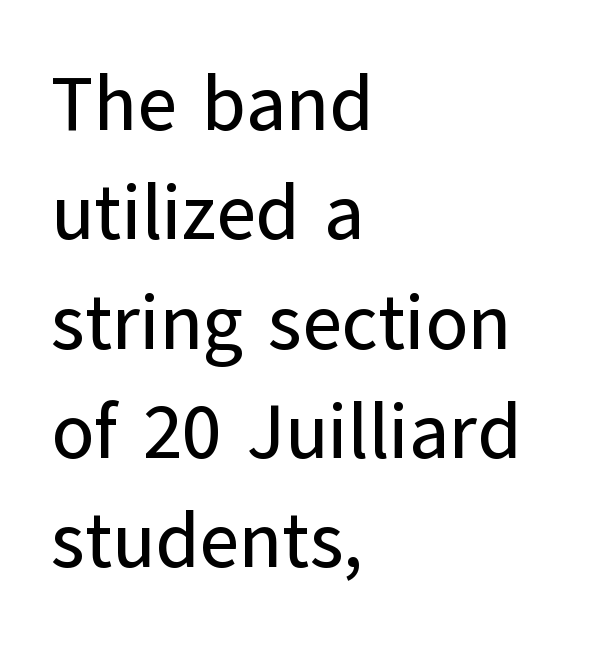
The image shows 77 px sans-serif type, upright; set left-aligned, normal line spacing (1.42x), normal letter spacing, not underlined; low stroke contrast and a medium x-height.
